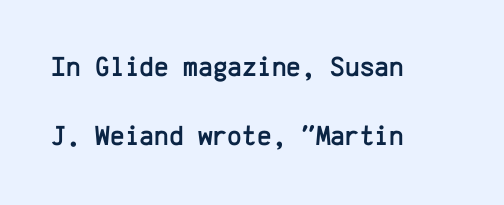
The axis of the letterforms is exactly vertical. Only glyphs here, with clear space below each row. The letterforms sit shoulder to shoulder at normal distance. Airy leading. The lines in this sample share a left origin and differ only in where they stop.
